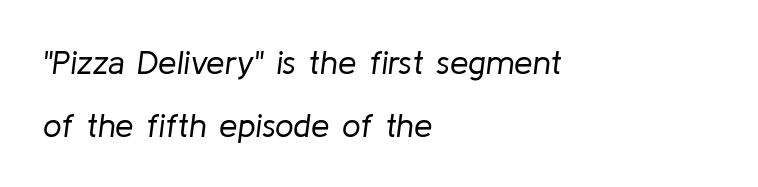
Students, observe: this is what heavily led, spacious text looks like. Notice how the passage keeps a crisp vertical edge on the left only. The space beneath each line is pristine and unruled. The letterforms sit at book weight or below. The letters advance in unequal steps, a hallmark of proportional type. Italic? Definitely — the glyphs are oblique.
